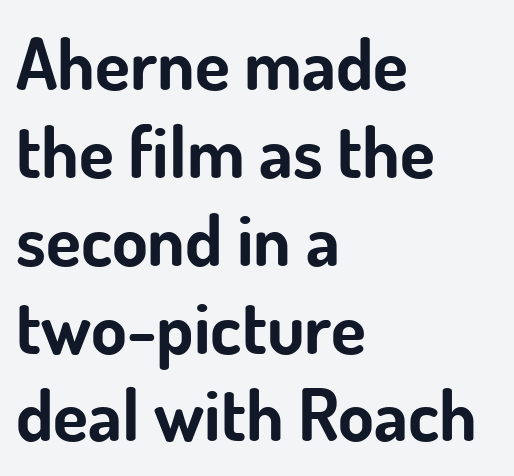
{"serif": "no", "italic": "no", "bold": "yes", "weight": "bold", "width": "normal", "stroke_contrast": "low", "x_height": "small", "monospaced": "no", "underline": "no", "align": "left", "line_spacing_ratio": 1.22, "letter_spacing": "normal", "letter_spacing_em": 0.0, "glyph_px": 72}
